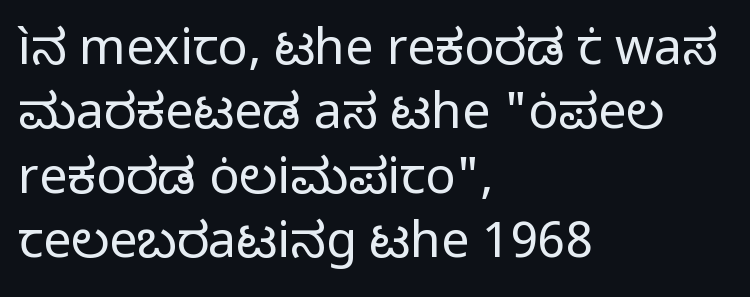
The characters are drawn with everyday or finer stroke widths. Nothing unusual about the tracking: characters are spaced as the font intends. Is there any slant? The stems are plumb. Notice how descenders clear the ascenders below comfortably — that's standard leading. This rendering employs a face without finishing strokes, i.e., a sans-serif. Note the varied advance widths — an 'i' is clearly narrower than an 'm'.
